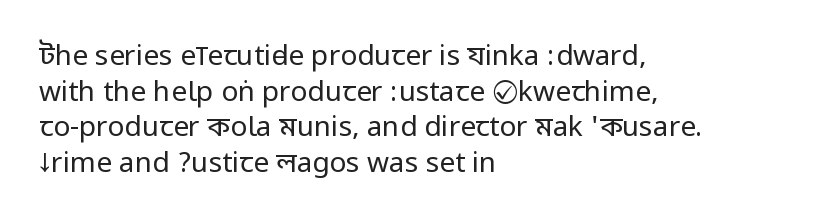
Q: Is the text bold? A: No.
Q: Is the text italic (slanted)? A: No, it is upright.
Q: Is the typeface a serif or a sans-serif typeface? A: Sans-serif.
Q: Is the text underlined? A: No.
Q: How is the paragraph aligned? A: Left-aligned.
Q: Is the spacing between letters normal or unusually wide? A: Normal.
Q: Is the spacing between lines tight, normal or loose? A: Normal.
Q: Width (condensed, normal, or wide)? A: Condensed.
Q: Stroke contrast? A: Low.
